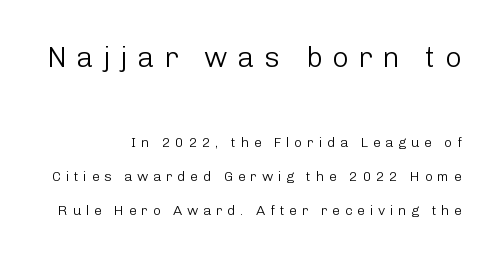
The image shows 29 px light sans-serif type, upright; set right-aligned, loose line spacing (2.43x), unusually wide letter spacing (+0.33 em), not underlined; the first (top) block is 2.07x larger; low stroke contrast and a medium x-height.
